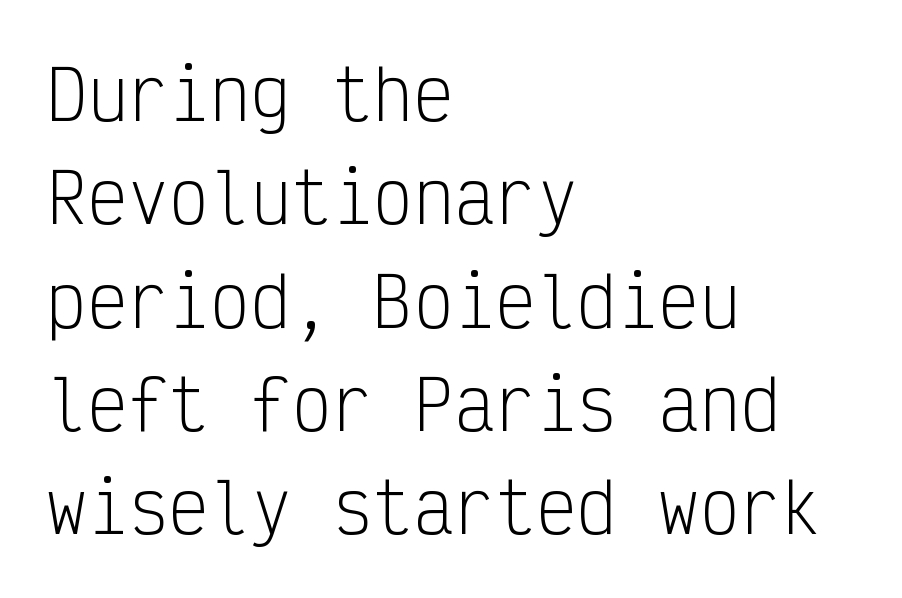
Evenly set lines give the paragraph a standard silhouette. The lines in this sample share a left origin and differ only in where they stop. The letters carry no serifs — their stems end cleanly without finishing strokes. No heavy texture on the line: the type isn't bold. Tracking here is standard; glyphs follow each other at the usual distance.
